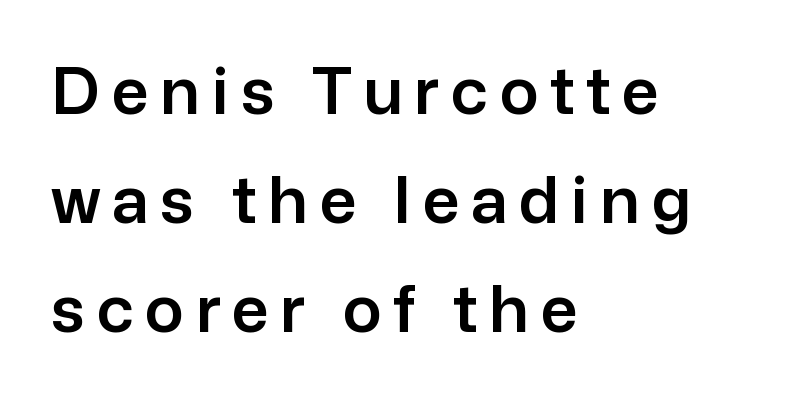
The image shows 65 px sans-serif type, upright; set left-aligned, normal line spacing (1.68x), not underlined; low stroke contrast and a medium x-height.
